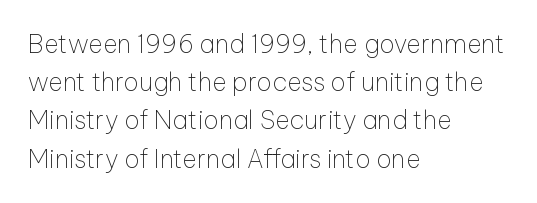
{"italic": "no", "bold": "no", "underline": "no", "align": "left", "line_spacing": "normal", "line_spacing_ratio": 1.53, "letter_spacing": "normal", "letter_spacing_em": 0.0, "glyph_px": 25}
